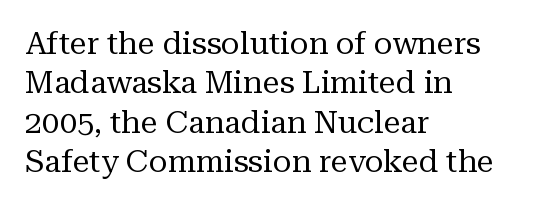
Is this a fixed-width face? No — the glyphs have proportional, varying widths. Summary of weight: not heavy and not bold. Unlike italic type, these characters show no tilt at all. This rendering employs a face with finishing strokes, i.e., a serif. Descender tails drop into unmarked territory. Whoever set this chose a conventional vertical rhythm.
